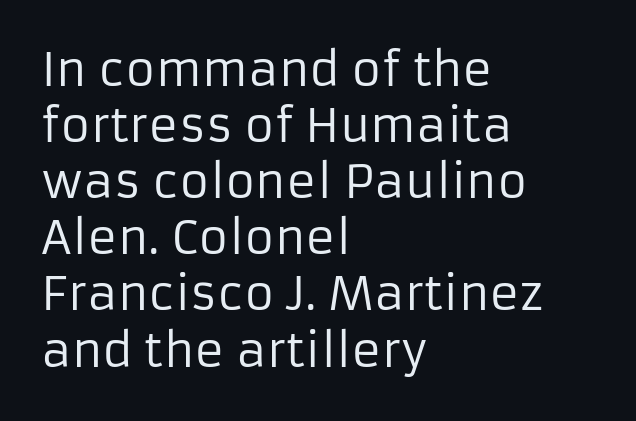
The image shows 46 px regular-weight sans-serif type, upright; set left-aligned, line spacing 1.22x, normal letter spacing, not underlined; low stroke contrast and a medium x-height.
